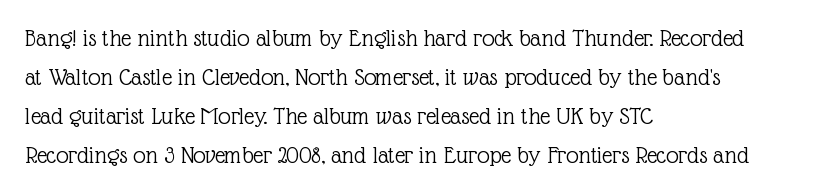
The space between consecutive lines is moderate. In terms of letterspacing, this is plain default setting. This rendering features lettering with no underline. Is the stroke heavy? The answer is a plain regular-or-lighter.
